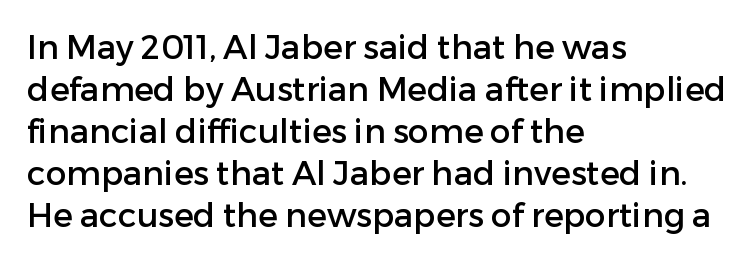
The image shows 33 px sans-serif type, upright; set left-aligned, normal line spacing (1.27x), normal letter spacing, not underlined; low stroke contrast and a medium x-height.
